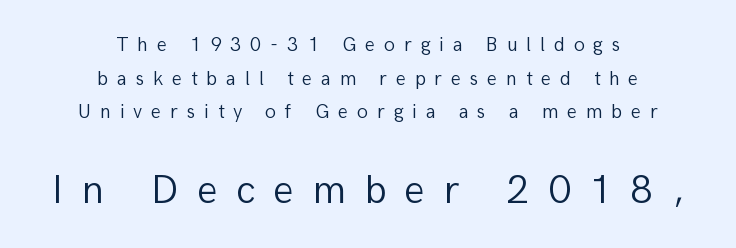
The face used here is rendered with a markedly widened letterfit. This rendering uses center alignment, leaving both contours irregular but symmetric. These lines are rendered in a variable-pitch font. Stem width sits at or under what a default text font uses. A normal amount of white space separates one row of letters from the next.
